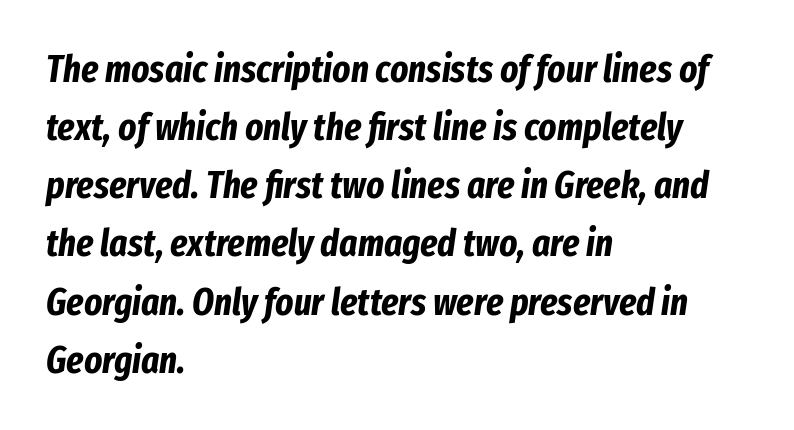
Q: Is the text bold? A: Yes.
Q: Is the text italic (slanted)? A: Yes, it leans right by about 8 degrees.
Q: Is the text underlined? A: No.
Q: How is the paragraph aligned? A: Left-aligned.
Q: Is the spacing between letters normal or unusually wide? A: Normal.
Q: Is the spacing between lines tight, normal or loose? A: Normal.
Q: Width (condensed, normal, or wide)? A: Condensed.
Q: Stroke contrast? A: Low.
Q: x-height? A: Medium.
Q: Monospaced? A: No.
